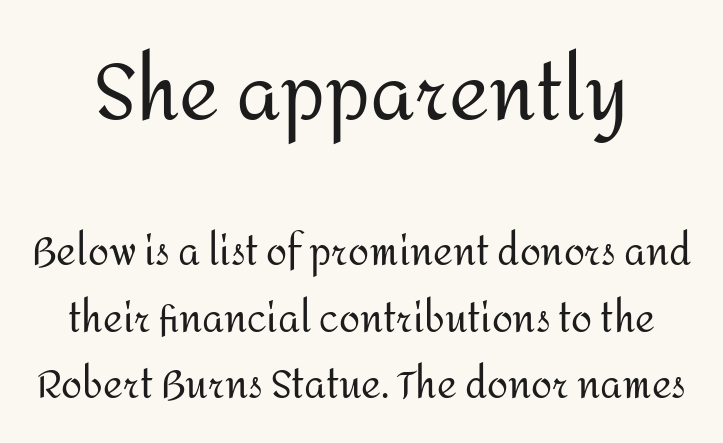
Each letter's strokes conclude bluntly, with no projecting serifs. Each row of text sits above clean, open space. You could call the tracking neutral — neither tight nor loose. Style check: upright.
